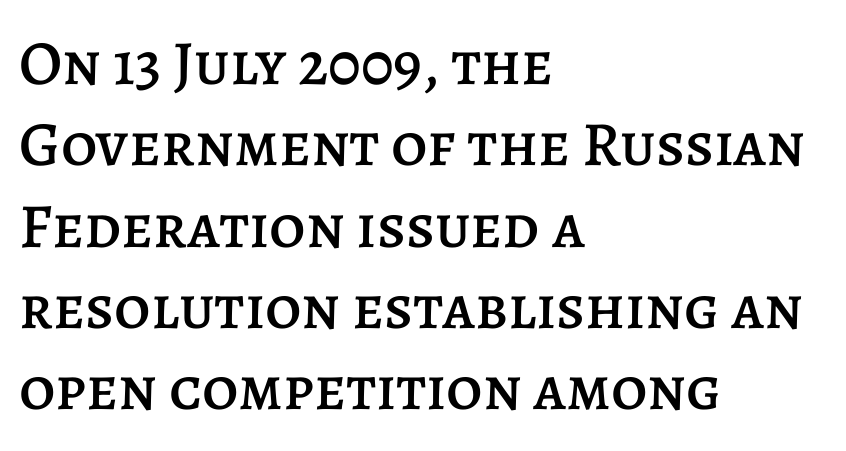
The image shows 63 px text type, upright; set left-aligned, normal line spacing (1.29x), normal letter spacing, not underlined; low stroke contrast and a large x-height.
